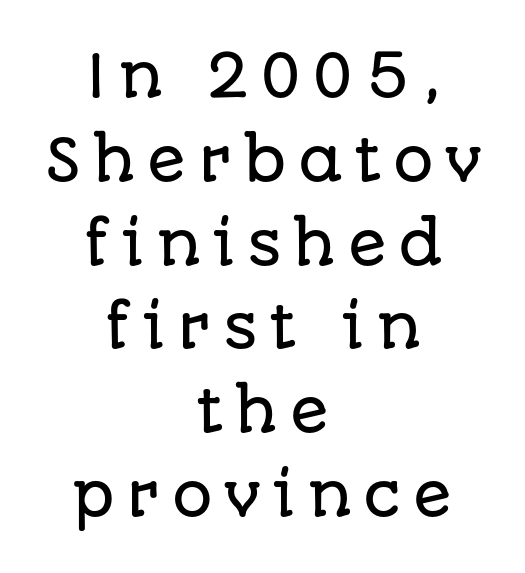
Q: Is the text italic (slanted)? A: No, it is upright.
Q: Is the typeface a serif or a sans-serif typeface? A: Sans-serif.
Q: Is the text underlined? A: No.
Q: How is the paragraph aligned? A: Centered.
Q: Is the spacing between letters normal or unusually wide? A: Unusually wide.
Q: Is the spacing between lines tight, normal or loose? A: Normal.
Q: Width (condensed, normal, or wide)? A: Normal.
Q: Stroke contrast? A: Low.
Q: x-height? A: Large.
Q: Monospaced? A: No.
